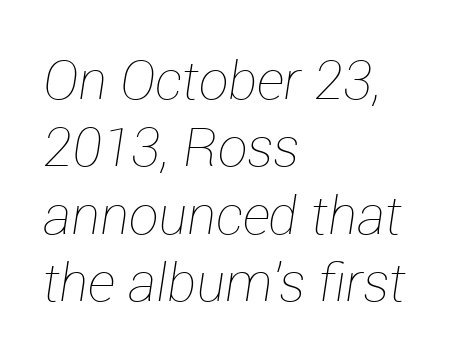
{"italic": "yes", "lean": "right", "slant_degrees": 12, "bold": "no", "weight": "thin", "width": "normal", "stroke_contrast": "low", "x_height": "medium", "monospaced": "no", "underline": "no", "align": "left", "line_spacing": "normal", "line_spacing_ratio": 1.27, "letter_spacing": "normal", "letter_spacing_em": 0.0, "glyph_px": 53}
